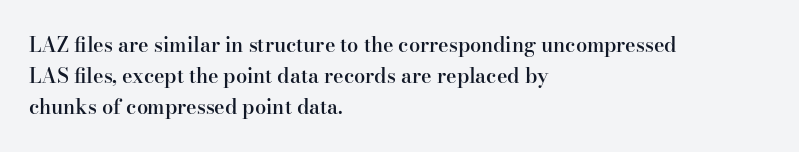
Each line starts at the same left margin while the right side varies. Default kerning and tracking; the words read as compact shapes. Notice how the stems are strictly vertical — no italics here. Compared with typical paragraphs, the rows here are spaced about the same. Has an underline been added? It has not. Strokes here are thickened, but only to semibold level.
